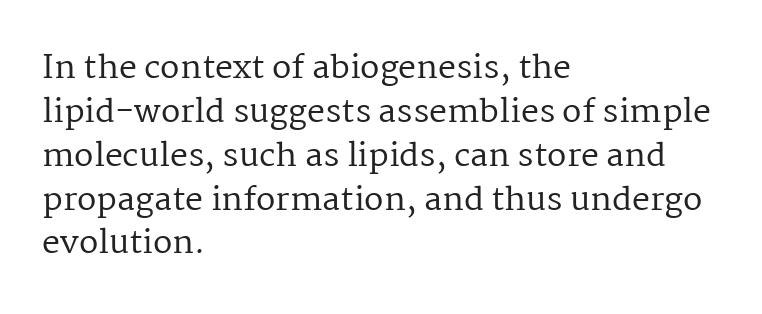
Q: Is the text bold? A: No.
Q: Is the text italic (slanted)? A: No, it is upright.
Q: Is the typeface a serif or a sans-serif typeface? A: Serif.
Q: Is the text underlined? A: No.
Q: How is the paragraph aligned? A: Left-aligned.
Q: Is the spacing between letters normal or unusually wide? A: Normal.
Q: Is the spacing between lines tight, normal or loose? A: Normal.
Q: Width (condensed, normal, or wide)? A: Normal.
Q: Stroke contrast? A: Medium.
Q: x-height? A: Medium.
Q: Monospaced? A: No.
